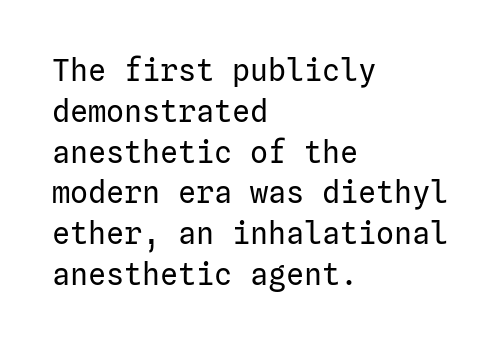
Q: Is the text bold? A: No.
Q: Is the text italic (slanted)? A: No, it is upright.
Q: Is the typeface a serif or a sans-serif typeface? A: Sans-serif.
Q: Is the text underlined? A: No.
Q: How is the paragraph aligned? A: Left-aligned.
Q: Is the spacing between letters normal or unusually wide? A: Normal.
Q: Is the spacing between lines tight, normal or loose? A: Normal.
Q: Width (condensed, normal, or wide)? A: Normal.
Q: Stroke contrast? A: Low.
Q: x-height? A: Medium.
